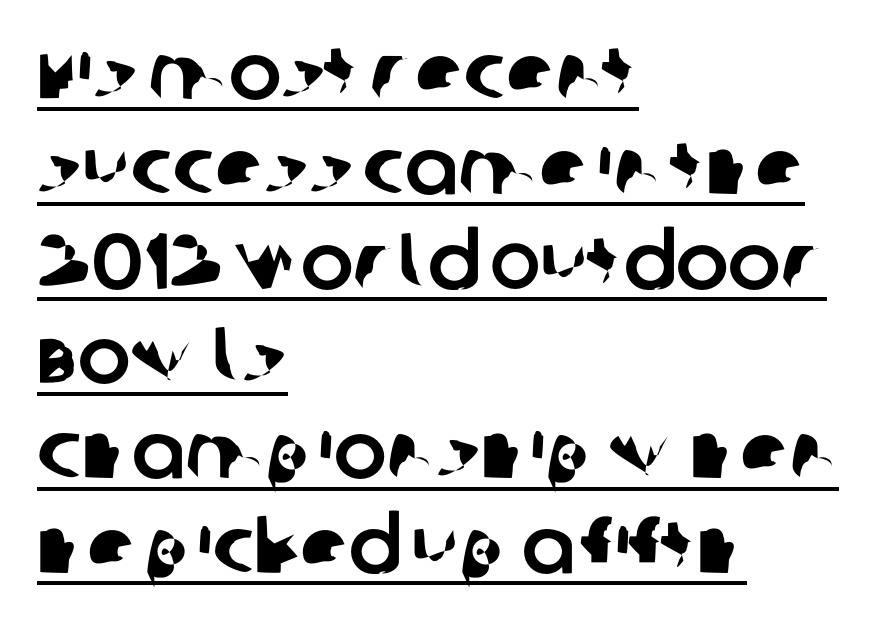
The rag falls on the right side of this text block. A typographer would call this underscored text. Classification — sans serif. Do the characters align in a grid? No, the font is proportional.
